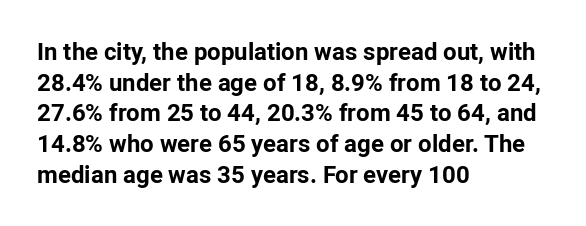
Q: Is the text bold? A: Yes.
Q: Is the text italic (slanted)? A: No, it is upright.
Q: Is the text underlined? A: No.
Q: How is the paragraph aligned? A: Left-aligned.
Q: Is the spacing between letters normal or unusually wide? A: Normal.
Q: Is the spacing between lines tight, normal or loose? A: Normal.
